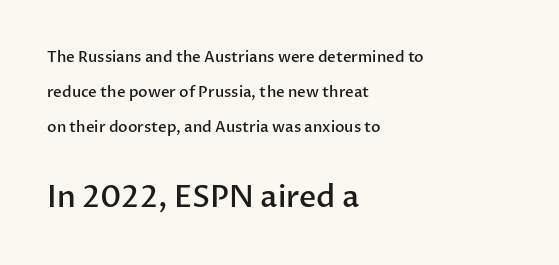
{"serif": "no", "italic": "no", "bold": "semi", "weight": "semibold", "width": "normal", "stroke_contrast": "low", "x_height": "medium", "monospaced": "no", "underline": "no", "align": "left", "line_spacing": "loose", "line_spacing_ratio": 2.35, "letter_spacing": "normal", "letter_spacing_em": 0.0, "larger_block": "second", "size_ratio": 2.0, "glyph_px": 30}
